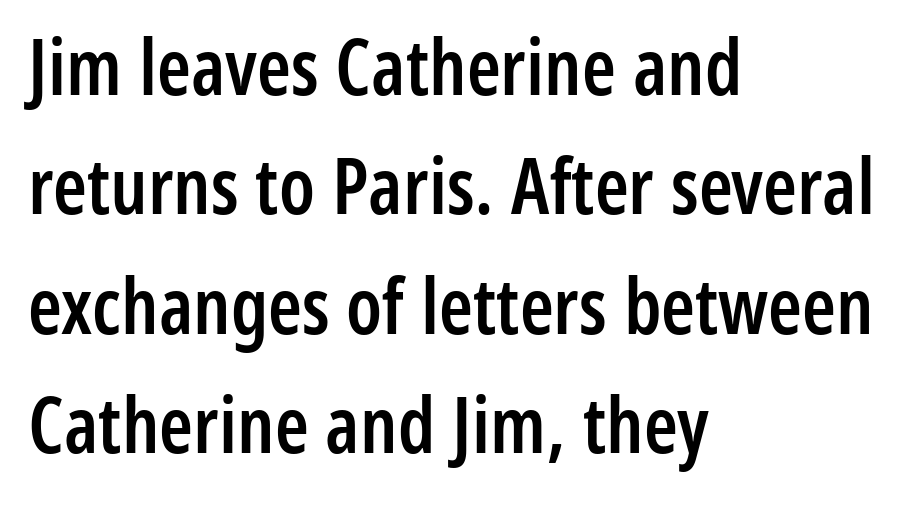
Weight: semibold (demi). In terms of leading, this rendering sits right in the middle. Each line starts at the same left margin while the right side varies. Spacing verdict: proportional, widths tailored to each character.
